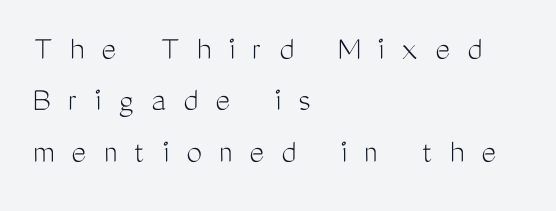
Q: Is the text bold? A: No.
Q: Is the text italic (slanted)? A: No, it is upright.
Q: Is the typeface a serif or a sans-serif typeface? A: Sans-serif.
Q: Is the text underlined? A: No.
Q: How is the paragraph aligned? A: Left-aligned.
Q: Is the spacing between letters normal or unusually wide? A: Unusually wide.
Q: Is the spacing between lines tight, normal or loose? A: Normal.
Q: Width (condensed, normal, or wide)? A: Condensed.
Q: Stroke contrast? A: Medium.
Q: x-height? A: Medium.
Q: Monospaced? A: No.
